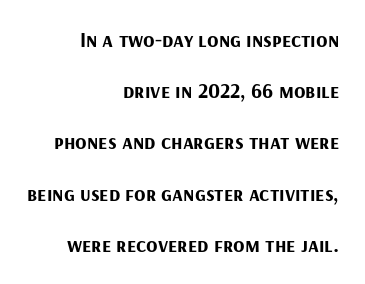
{"italic": "no", "bold": "yes", "underline": "no", "align": "right", "line_spacing": "loose", "line_spacing_ratio": 2.44, "letter_spacing": "normal", "letter_spacing_em": 0.0, "glyph_px": 21}
